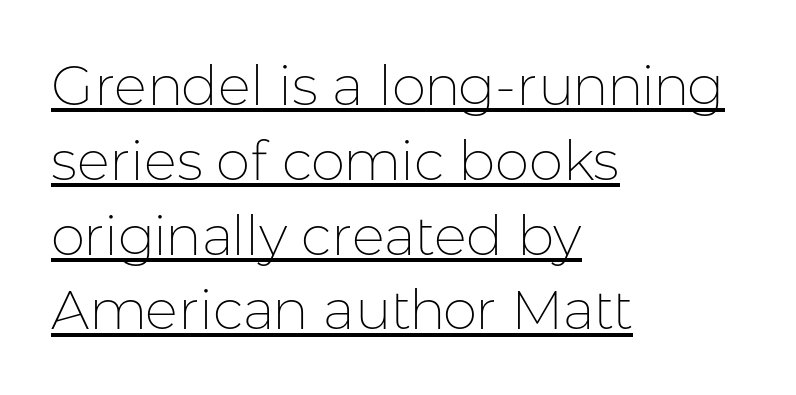
The passage shown is typed in a proportional face where columns would drift. The passage shown has conventional tracking throughout. The text was rendered using a sans face with plain stroke endings. Honestly, the underline is the first thing you notice here. How would I describe the line gaps? Plain and ordinary. It's the straight-up-and-down kind of type.
